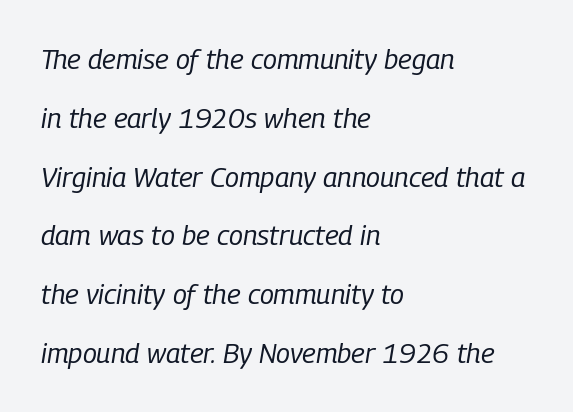
Q: Is the text bold? A: No.
Q: Is the text italic (slanted)? A: Yes, it leans right by about 9 degrees.
Q: Is the text underlined? A: No.
Q: How is the paragraph aligned? A: Left-aligned.
Q: Is the spacing between letters normal or unusually wide? A: Normal.
Q: Is the spacing between lines tight, normal or loose? A: Loose.
Q: Width (condensed, normal, or wide)? A: Condensed.
Q: Stroke contrast? A: Low.
Q: x-height? A: Medium.
Q: Monospaced? A: No.
